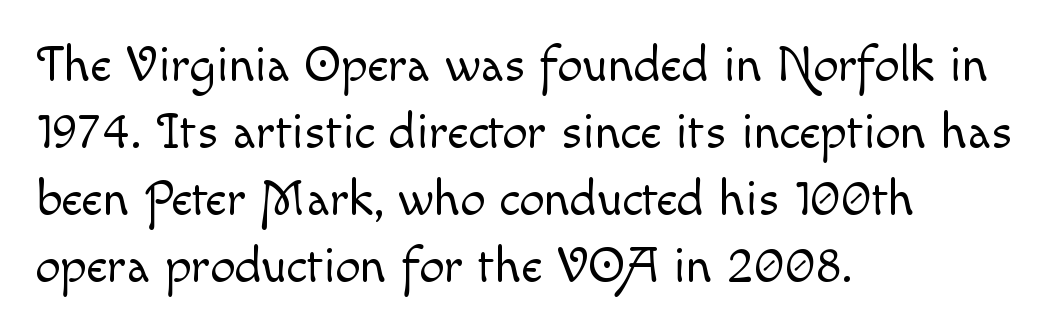
{"italic": "no", "bold": "no", "weight": "light", "width": "normal", "x_height": "small", "monospaced": "no", "underline": "no", "align": "left", "line_spacing": "normal", "line_spacing_ratio": 1.34, "letter_spacing": "normal", "letter_spacing_em": 0.0, "glyph_px": 50}
